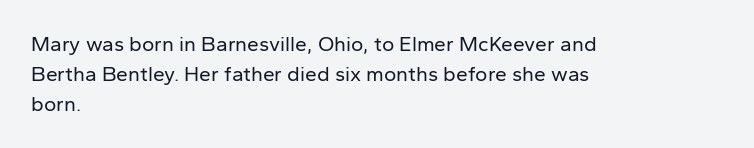
The image shows 21 px text type, upright; set left-aligned, normal line spacing (1.42x), normal letter spacing, not underlined.
